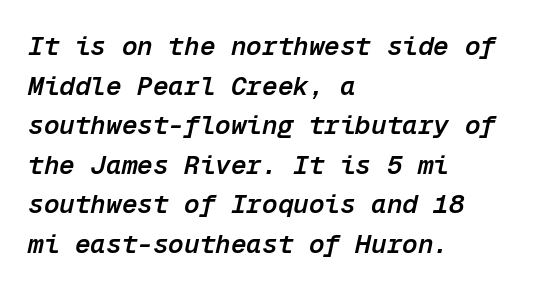
The letters are slanted; this is an italic face. Regarding leading, the lines here are spaced in the standard way. The paragraph shown leans on its left margin. The foot of each line stays bare and open.
